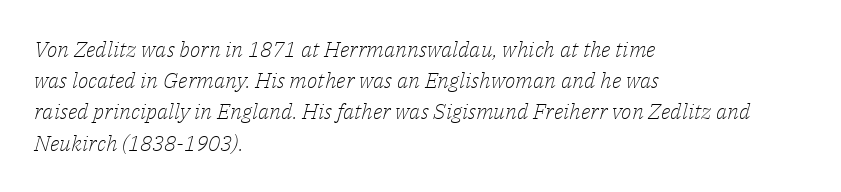
The image shows 22 px text type, italic (leaning right); set left-aligned, normal line spacing (1.42x), normal letter spacing, not underlined.
